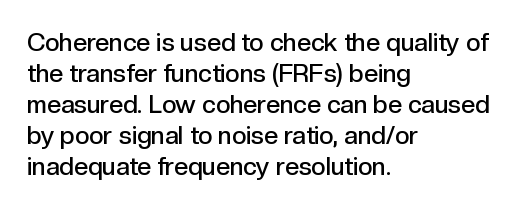
{"italic": "no", "bold": "semi", "underline": "no", "align": "left", "line_spacing_ratio": 1.24, "letter_spacing": "normal", "letter_spacing_em": 0.0, "glyph_px": 25}
